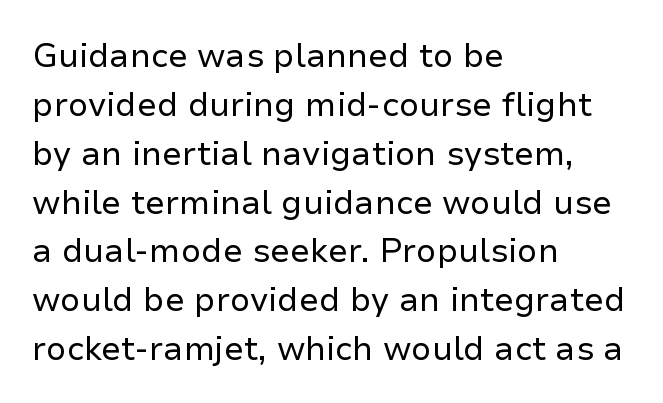
{"serif": "no", "italic": "no", "bold": "no", "weight": "regular", "width": "normal", "stroke_contrast": "low", "x_height": "medium", "monospaced": "no", "underline": "no", "align": "left", "line_spacing": "normal", "line_spacing_ratio": 1.48, "letter_spacing": "normal", "letter_spacing_em": 0.0, "glyph_px": 33}
